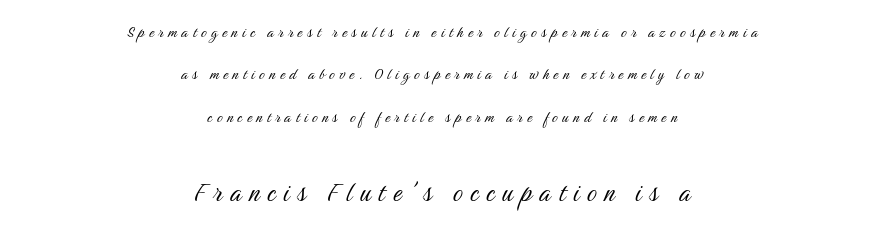
{"serif": "no", "bold": "no", "weight": "light", "width": "condensed", "stroke_contrast": "medium", "x_height": "medium", "monospaced": "no", "underline": "no", "align": "center", "line_spacing": "loose", "line_spacing_ratio": 2.36, "letter_spacing": "wide", "letter_spacing_em": 0.25, "larger_block": "second", "size_ratio": 1.72, "glyph_px": 31}
